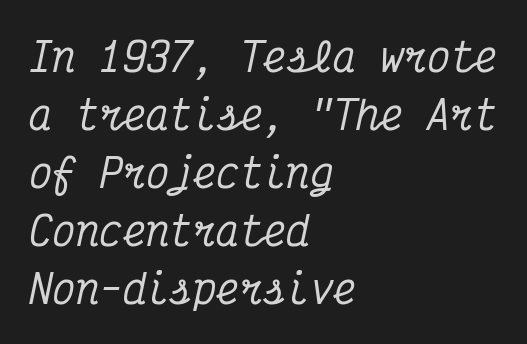
{"serif": "yes", "italic": "yes", "lean": "right", "slant_degrees": 12, "width": "condensed", "stroke_contrast": "medium", "x_height": "medium", "monospaced": "yes", "underline": "no", "align": "left", "line_spacing": "normal", "line_spacing_ratio": 1.49, "letter_spacing": "normal", "letter_spacing_em": 0.0, "glyph_px": 39}
